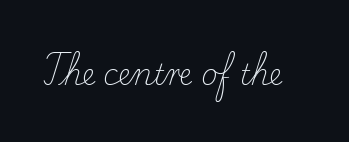
No extra ink here — the face is not bold. Looks like regular typesetting: each glyph gets only the width it needs. Each row of text sits above clean, open space. No extra tracking has been applied to these lines. Font category for this specimen: serif.
